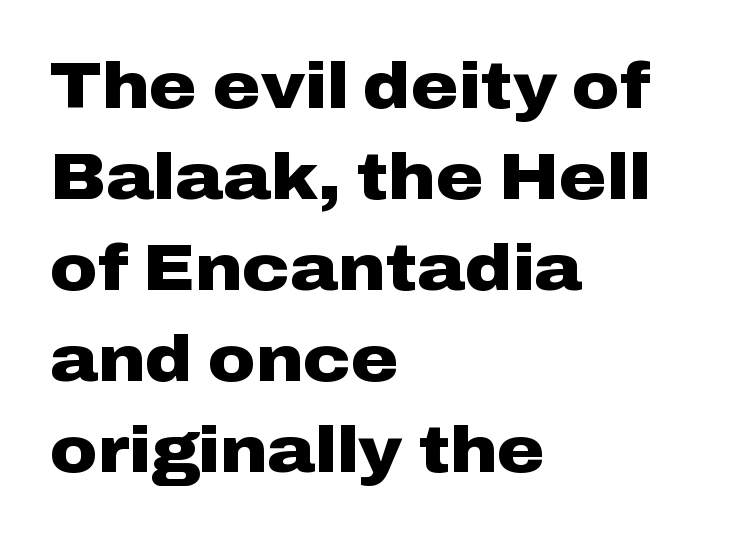
You could call the tracking neutral — neither tight nor loose. Here the designer chose a conventional face with non-uniform glyph widths. Lines of text with bare space underneath. The rendering shows plain stroke endings on the letterforms — a sans-serif design. Posture: vertical. Heavy, bold letterforms.
